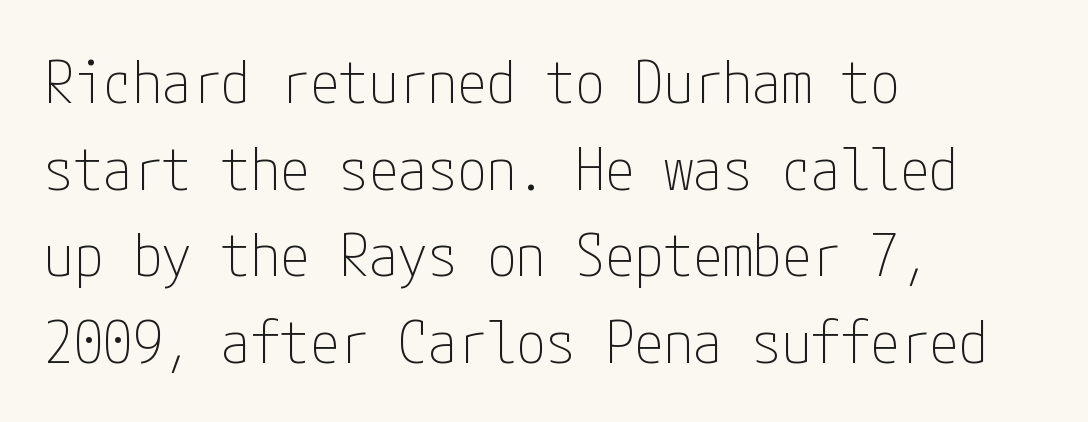
Q: Is the text bold? A: No.
Q: Is the text italic (slanted)? A: No, it is upright.
Q: Is the typeface a serif or a sans-serif typeface? A: Sans-serif.
Q: Is the text underlined? A: No.
Q: How is the paragraph aligned? A: Left-aligned.
Q: Is the spacing between letters normal or unusually wide? A: Normal.
Q: Is the spacing between lines tight, normal or loose? A: Normal.
Q: Width (condensed, normal, or wide)? A: Condensed.
Q: Stroke contrast? A: Low.
Q: x-height? A: Medium.
